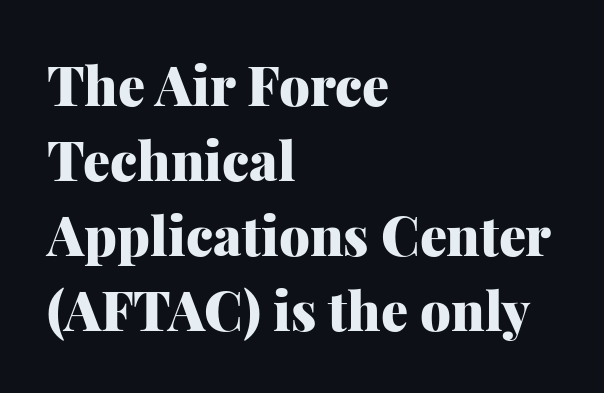
{"serif": "yes", "italic": "no", "bold": "yes", "weight": "heavy", "width": "normal", "stroke_contrast": "medium", "x_height": "medium", "monospaced": "no", "underline": "no", "align": "left", "line_spacing": "normal", "line_spacing_ratio": 1.39, "letter_spacing": "normal", "letter_spacing_em": 0.0, "glyph_px": 54}
